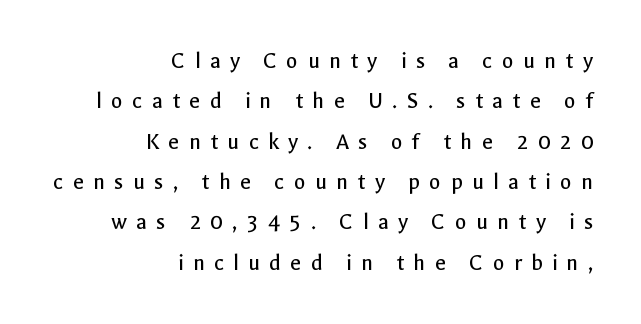
{"italic": "no", "bold": "no", "underline": "no", "align": "right", "line_spacing": "normal", "line_spacing_ratio": 1.68, "letter_spacing": "wide", "letter_spacing_em": 0.38, "glyph_px": 24}
